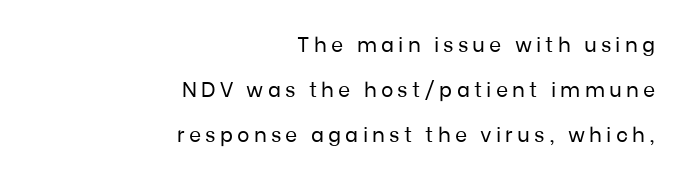
{"italic": "no", "bold": "no", "underline": "no", "align": "right", "line_spacing": "loose", "line_spacing_ratio": 2.15, "letter_spacing": "wide", "letter_spacing_em": 0.2, "glyph_px": 21}
